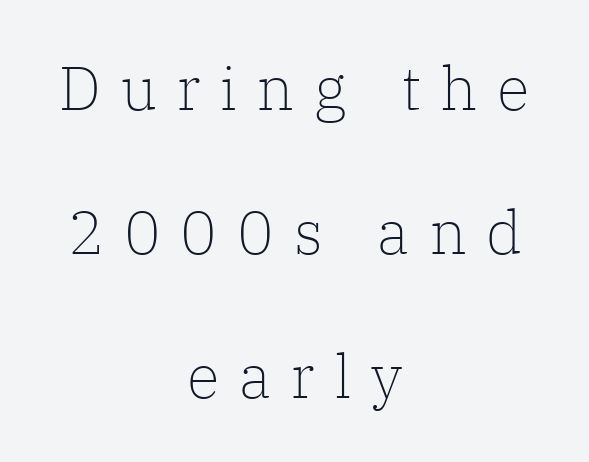
Q: Is the text bold? A: No.
Q: Is the text italic (slanted)? A: No, it is upright.
Q: Is the typeface a serif or a sans-serif typeface? A: Serif.
Q: Is the text underlined? A: No.
Q: How is the paragraph aligned? A: Centered.
Q: Is the spacing between letters normal or unusually wide? A: Unusually wide.
Q: Is the spacing between lines tight, normal or loose? A: Loose.
Q: Width (condensed, normal, or wide)? A: Normal.
Q: Stroke contrast? A: Low.
Q: x-height? A: Medium.
Q: Monospaced? A: No.
